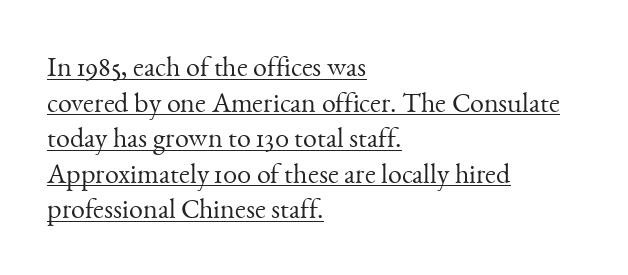
The image shows 28 px light serif type, upright; set left-aligned, normal line spacing (1.27x), normal letter spacing, underlined; medium stroke contrast and a small x-height.
